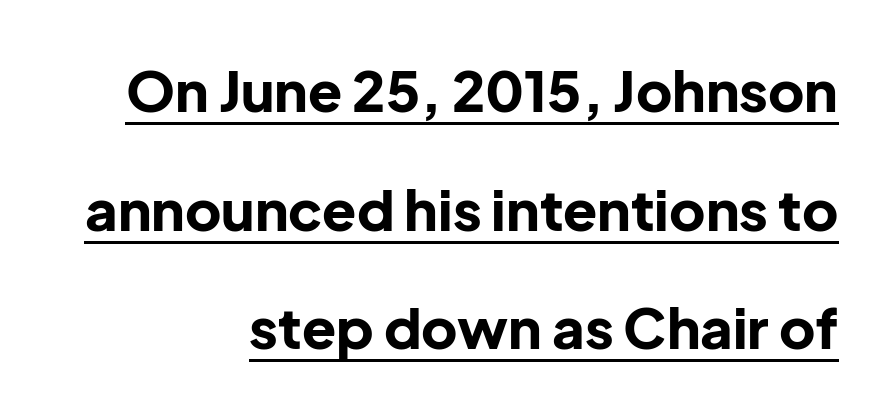
Q: Is the text bold? A: Yes.
Q: Is the text italic (slanted)? A: No, it is upright.
Q: Is the typeface a serif or a sans-serif typeface? A: Sans-serif.
Q: Is the text underlined? A: Yes.
Q: How is the paragraph aligned? A: Right-aligned.
Q: Is the spacing between letters normal or unusually wide? A: Normal.
Q: Is the spacing between lines tight, normal or loose? A: Loose.
Q: Width (condensed, normal, or wide)? A: Normal.
Q: Stroke contrast? A: Low.
Q: x-height? A: Medium.
Q: Monospaced? A: No.
